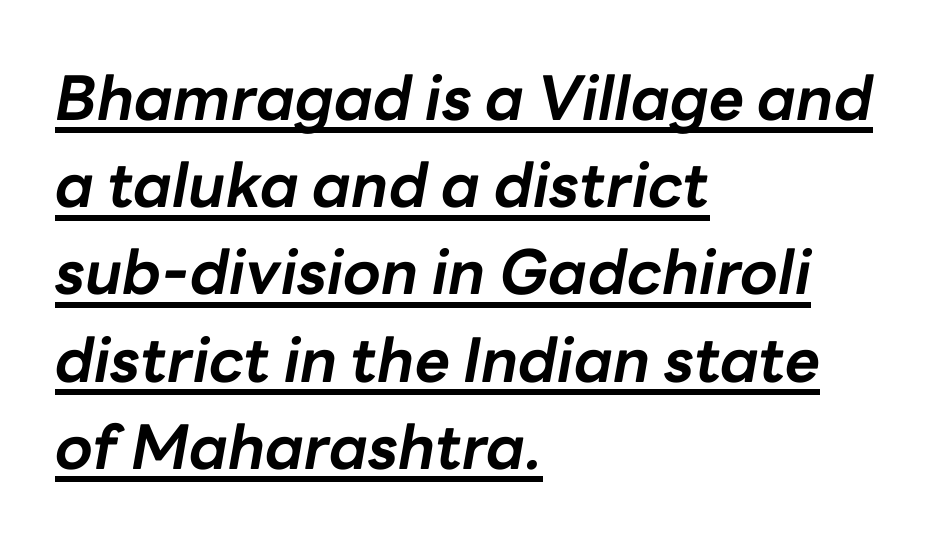
The lettering is marked with a stroke running underneath it. This is oblique type, the kind used for emphasis or titles. The paragraph has a hard left edge and a soft right edge. Compared with typical paragraphs, the rows here are spaced about the same. Strong, thick strokes mark this as bold type.
